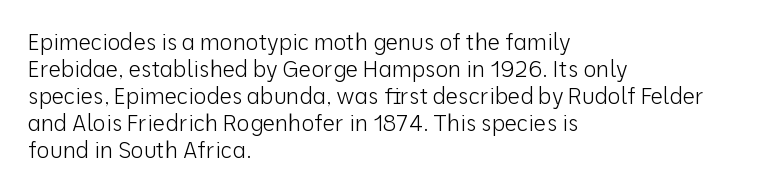
Beneath every word, the page is bare. The lettering holds an erect, upright posture throughout. Caption: face not bold, strokes unweighted. The gaps between neighbouring characters are ordinary and unremarkable.
